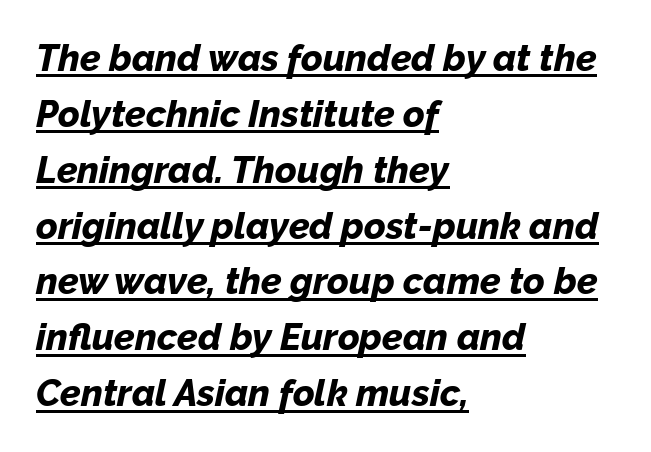
The image shows 37 px bold type, italic (leaning right); set left-aligned, normal line spacing (1.51x), normal letter spacing, underlined; low stroke contrast and a medium x-height.
